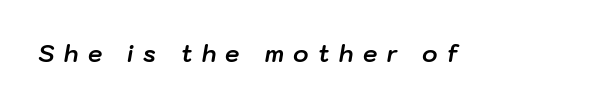
Q: Is the text bold? A: Yes.
Q: Is the text italic (slanted)? A: Yes, it leans right by about 10 degrees.
Q: Is the text underlined? A: No.
Q: Is the spacing between letters normal or unusually wide? A: Unusually wide.
